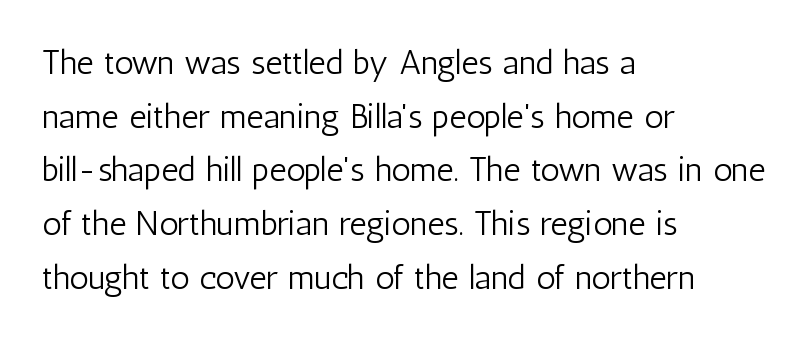
The image shows 34 px light, condensed sans-serif type, upright; set left-aligned, normal line spacing (1.58x), normal letter spacing, not underlined; low stroke contrast and a medium x-height.
